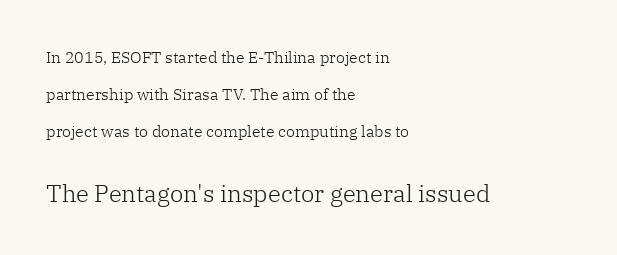
{"italic": "no", "bold": "no", "underline": "no", "align": "left", "line_spacing": "loose", "line_spacing_ratio": 2.32, "letter_spacing": "normal", "letter_spacing_em": 0.0, "larger_block": "second", "size_ratio": 1.5, "glyph_px": 24}
